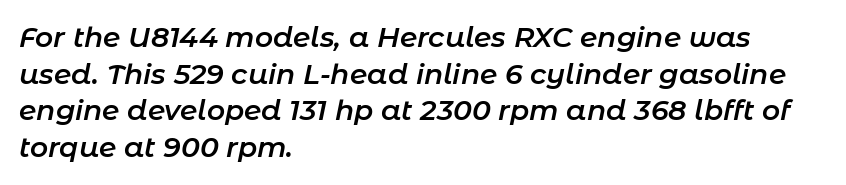
Q: Is the text bold? A: Semi-bold.
Q: Is the text italic (slanted)? A: Yes, it leans right by about 11 degrees.
Q: Is the text underlined? A: No.
Q: How is the paragraph aligned? A: Left-aligned.
Q: Is the spacing between letters normal or unusually wide? A: Normal.
Q: Is the spacing between lines tight, normal or loose? A: Normal.
Q: Width (condensed, normal, or wide)? A: Normal.
Q: Stroke contrast? A: Low.
Q: x-height? A: Medium.
Q: Monospaced? A: No.
